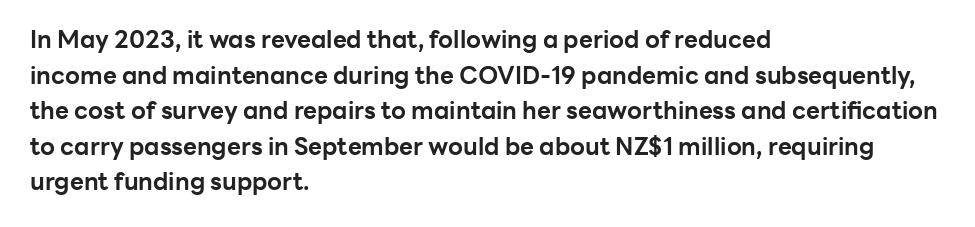
Q: Is the text bold? A: Yes.
Q: Is the text italic (slanted)? A: No, it is upright.
Q: Is the text underlined? A: No.
Q: How is the paragraph aligned? A: Left-aligned.
Q: Is the spacing between letters normal or unusually wide? A: Normal.
Q: Is the spacing between lines tight, normal or loose? A: Normal.
